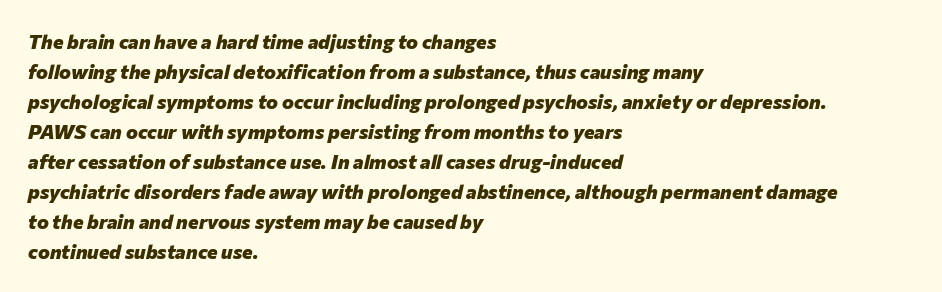
Q: Is the text bold? A: Yes.
Q: Is the text italic (slanted)? A: Yes, it leans right by about 12 degrees.
Q: Is the text underlined? A: No.
Q: How is the paragraph aligned? A: Left-aligned.
Q: Is the spacing between letters normal or unusually wide? A: Normal.
Q: Is the spacing between lines tight, normal or loose? A: Normal.
